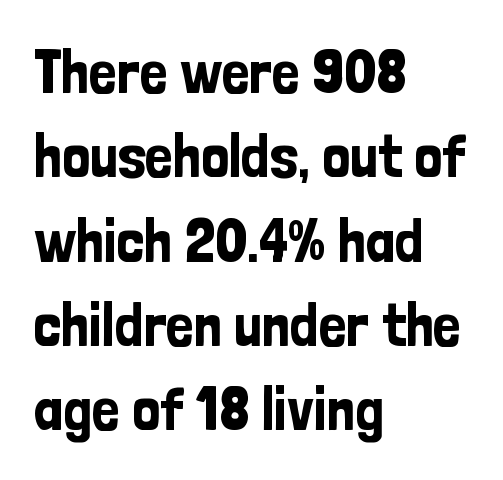
The image shows 62 px condensed sans-serif type, upright; set left-aligned, normal line spacing (1.36x), normal letter spacing, not underlined; low stroke contrast and a medium x-height.
